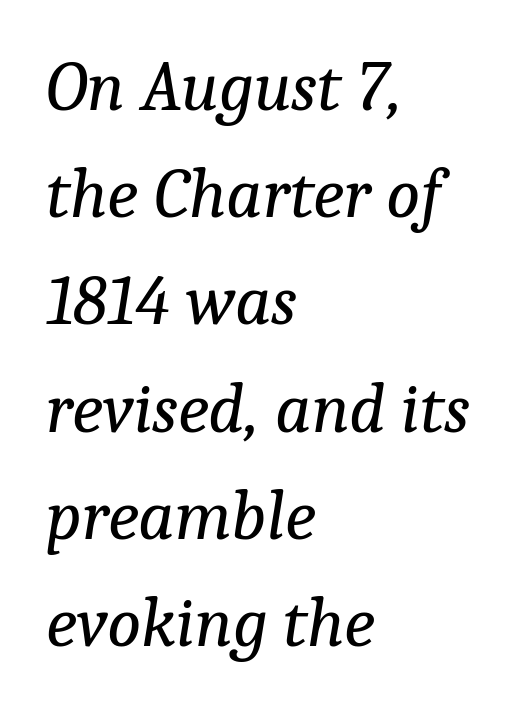
The image shows 71 px regular-weight serif type, italic (leaning right); set left-aligned, normal line spacing (1.51x), normal letter spacing, not underlined; low stroke contrast and a medium x-height.
